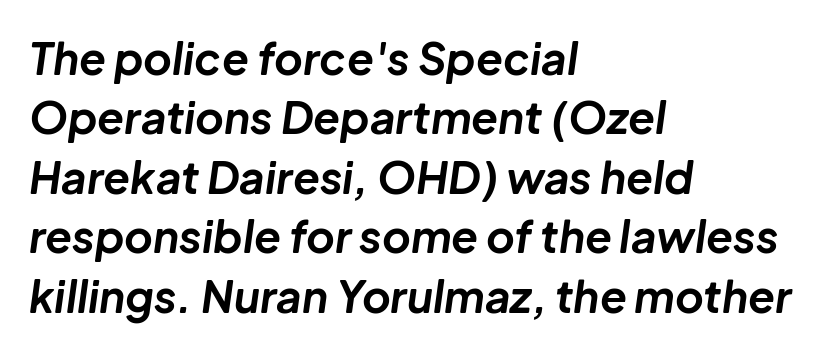
{"italic": "yes", "lean": "right", "slant_degrees": 8, "bold": "yes", "weight": "bold", "width": "normal", "stroke_contrast": "low", "x_height": "medium", "monospaced": "no", "underline": "no", "align": "left", "line_spacing": "normal", "line_spacing_ratio": 1.35, "letter_spacing": "normal", "letter_spacing_em": 0.0, "glyph_px": 44}
